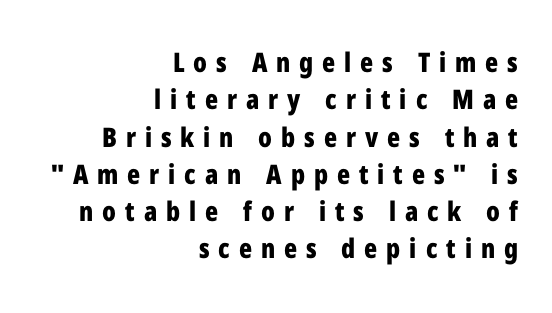
{"italic": "no", "bold": "yes", "underline": "no", "align": "right", "line_spacing": "normal", "line_spacing_ratio": 1.38, "letter_spacing": "wide", "letter_spacing_em": 0.33, "glyph_px": 27}
